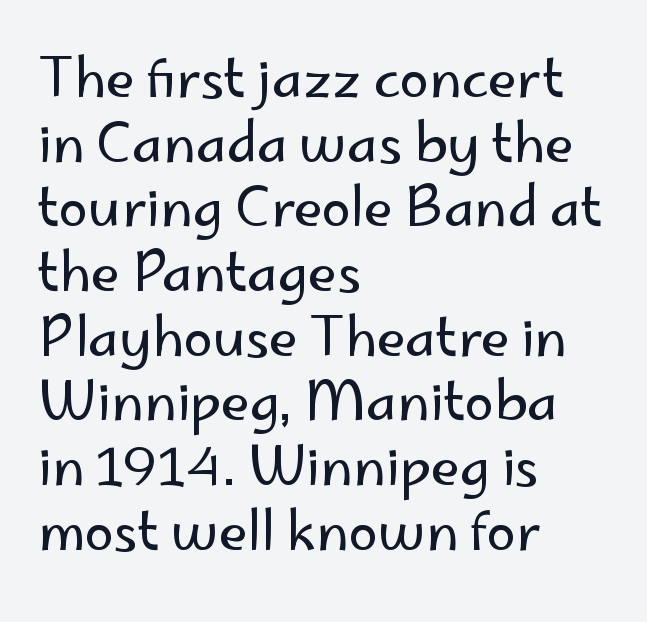
Q: Is the text bold? A: No.
Q: Is the text italic (slanted)? A: No, it is upright.
Q: Is the typeface a serif or a sans-serif typeface? A: Sans-serif.
Q: Is the text underlined? A: No.
Q: How is the paragraph aligned? A: Left-aligned.
Q: Is the spacing between letters normal or unusually wide? A: Normal.
Q: Width (condensed, normal, or wide)? A: Normal.
Q: Stroke contrast? A: Low.
Q: x-height? A: Small.
Q: Monospaced? A: No.
